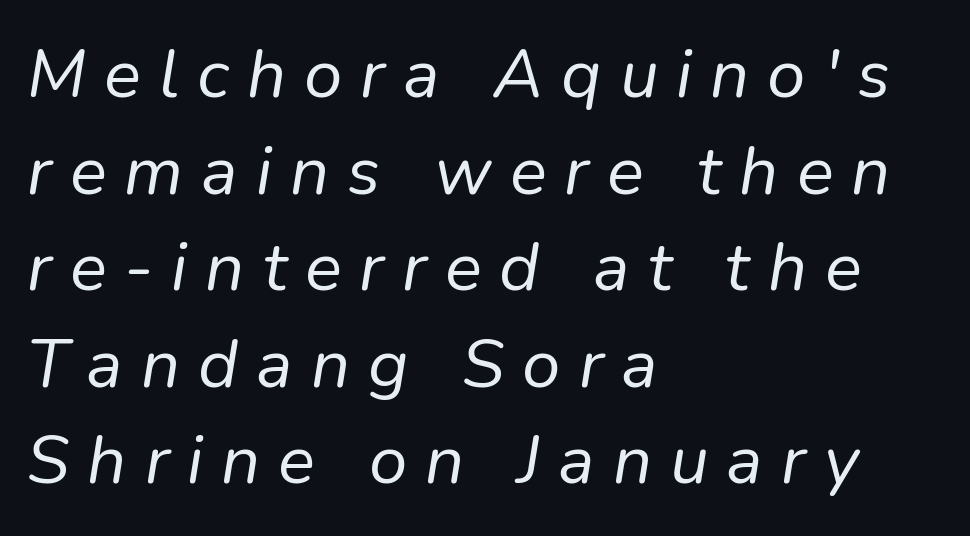
{"italic": "yes", "lean": "right", "slant_degrees": 9, "bold": "no", "weight": "regular", "width": "normal", "stroke_contrast": "low", "x_height": "medium", "monospaced": "no", "underline": "no", "align": "left", "line_spacing": "normal", "line_spacing_ratio": 1.4, "letter_spacing": "wide", "letter_spacing_em": 0.26, "glyph_px": 69}
